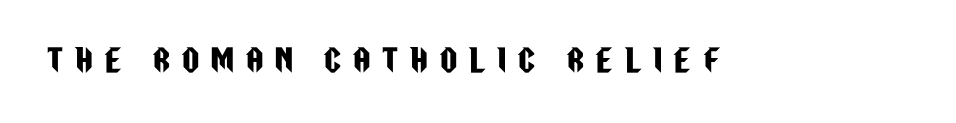
The specimen reads as upright at a glance. Think of a printed novel: that variable character pitch is what you see here. Observe the wide spacing: letters keep a clear distance from each other. Descenders are the only things crossing below the line. The rendering shows plain stroke endings on the letterforms — a sans-serif design.
